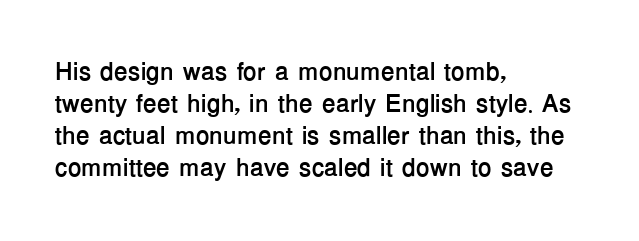
{"italic": "no", "bold": "yes", "underline": "no", "align": "left", "line_spacing": "normal", "line_spacing_ratio": 1.28, "letter_spacing": "normal", "letter_spacing_em": 0.0, "glyph_px": 25}
